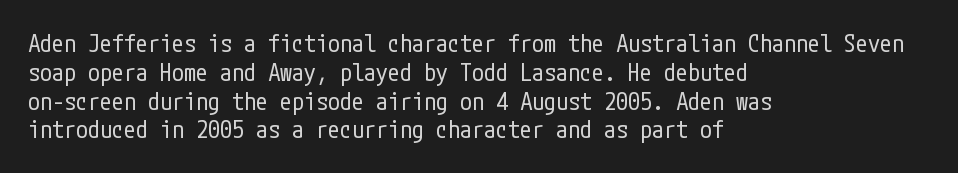
The image shows 24 px text type, upright; set left-aligned, line spacing 1.2x, normal letter spacing, not underlined.
